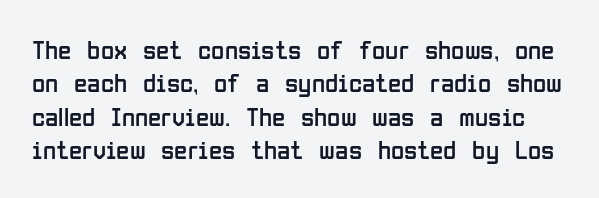
Upright lettering throughout. Default kerning and tracking; the words read as compact shapes. Descenders are the only things crossing below the line. No chunkiness to these letters — they're not bold.
